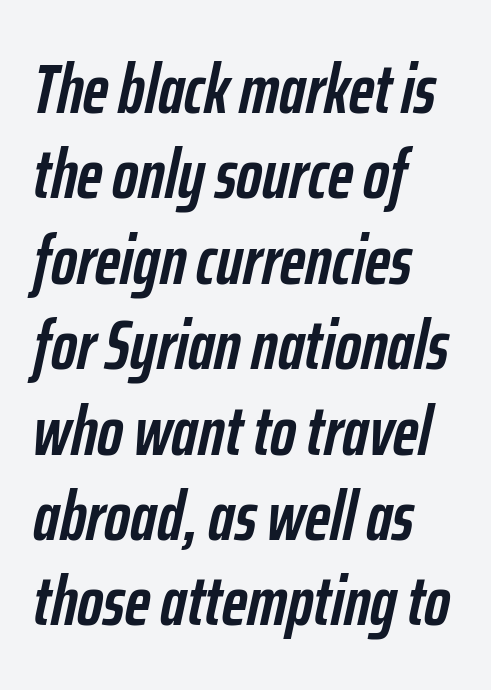
The type is set solid horizontally, with unmodified tracking. The rendering uses natural spacing where letterforms have individual widths. Bold? Absolutely — the strokes are thick and heavy. Any mark beneath the type? The region is blank. Designer's note — italics engaged.
